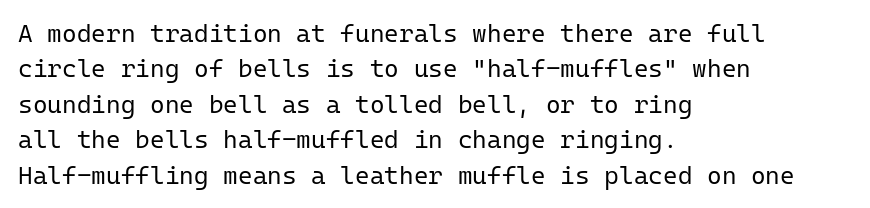
Plain, unruled lines of type. Is the type heavy? It reads as light-to-regular instead. Interline gaps are of average width in this sample. In terms of posture, this sample is upright. These lines are set flush left with a ragged right edge. Nothing unusual about the tracking: characters are spaced as the font intends.
